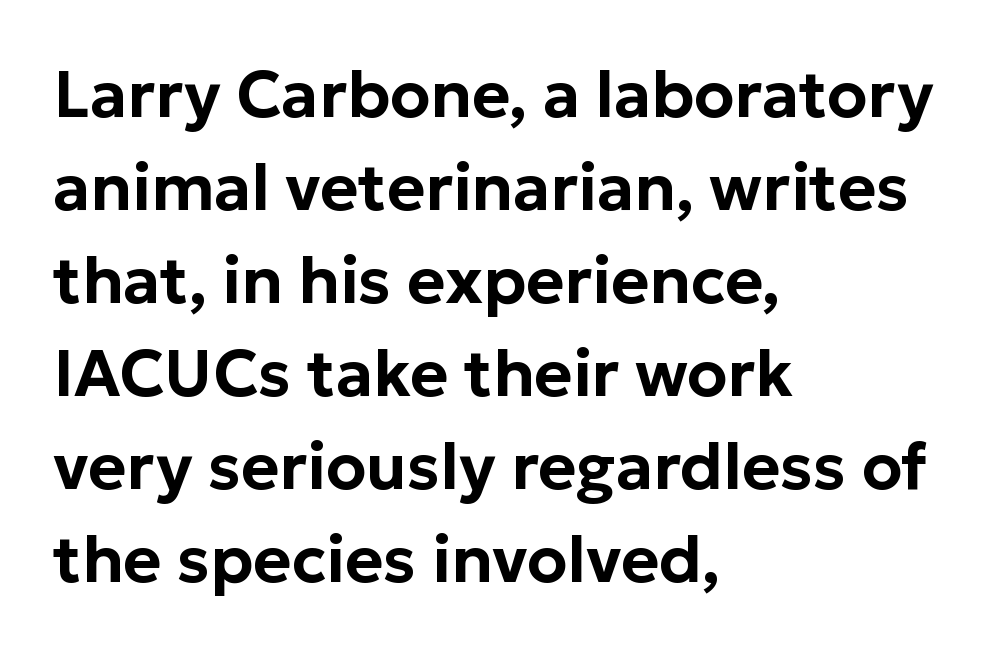
The image shows 65 px sans-serif type, upright; set left-aligned, normal line spacing (1.43x), normal letter spacing, not underlined; low stroke contrast and a medium x-height.
